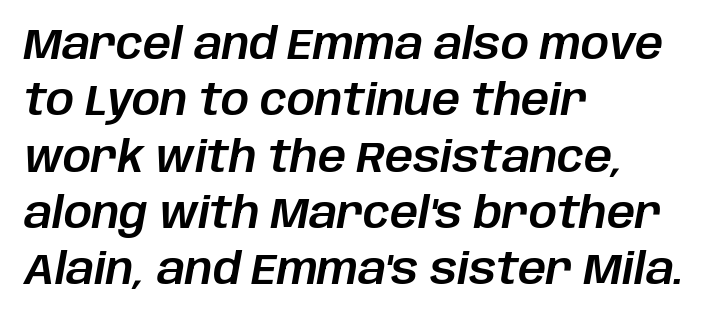
The image shows 44 px text type, italic (leaning right); set left-aligned, normal line spacing (1.28x), normal letter spacing, not underlined; low stroke contrast and a large x-height.
